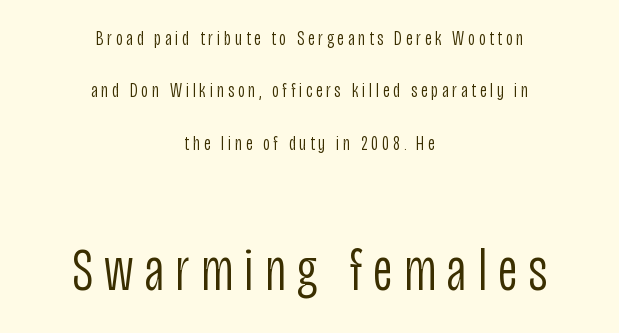
Here the designer chose a conventional face with non-uniform glyph widths. Plain, unruled lines of type. The lines are spread far apart with generous leading. These lines were composed using upright roman letters. The type family on display is of the sans-serif kind.
